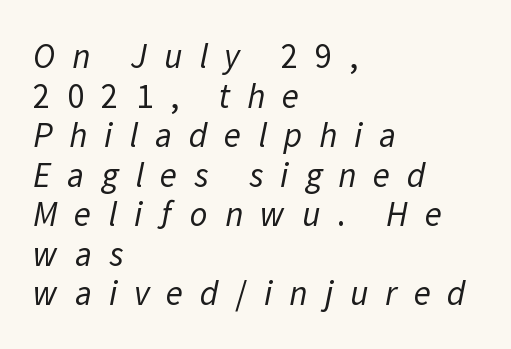
{"serif": "no", "bold": "no", "weight": "regular", "width": "normal", "stroke_contrast": "low", "x_height": "medium", "monospaced": "no", "underline": "no", "align": "left", "line_spacing": "tight", "line_spacing_ratio": 1.13, "letter_spacing": "wide", "letter_spacing_em": 0.48, "glyph_px": 35}
